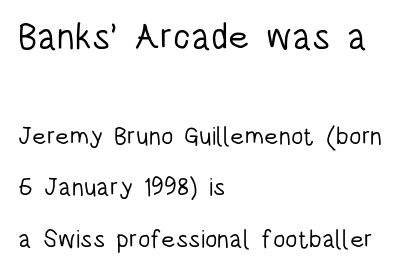
Each letter keeps its own natural width here, so spacing adapts to shape. This rendering uses left alignment, leaving the right contour irregular. Weight class: somewhere from thin through regular. Between one letter and the next there's only the usual sliver of space.
